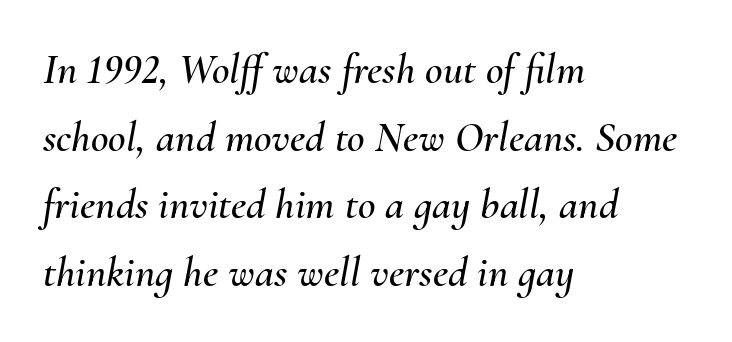
The image shows 43 px text type, italic (leaning right); set left-aligned, normal line spacing (1.57x), normal letter spacing, not underlined; medium stroke contrast and a small x-height.
